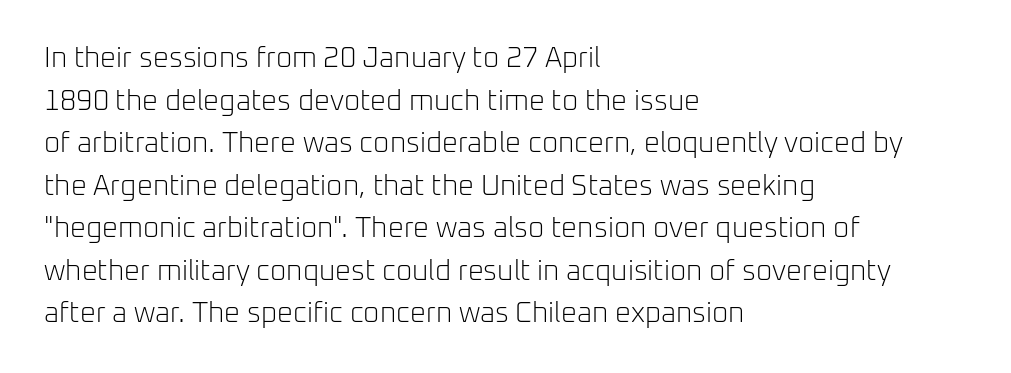
This sample is left-justified, so line endings fall wherever the words run out. The letters sit at their default tracking, neither squeezed nor spread. Do the characters align in a grid? No, the font is proportional. The line-height multiplier appears to be the usual default. Is the stroke heavy? The answer is a plain regular-or-lighter.
